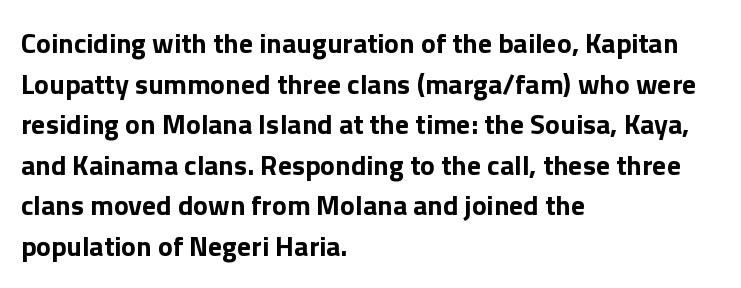
Note the varied advance widths — an 'i' is clearly narrower than an 'm'. A bare baseline throughout the passage. Look at the tracking — it's just the regular setting, nothing added. A normal amount of white space separates one row of letters from the next. The designer went with a sans here, leaving each stem footless. Is the type bold? Yes — the strokes are clearly thick and heavy.
